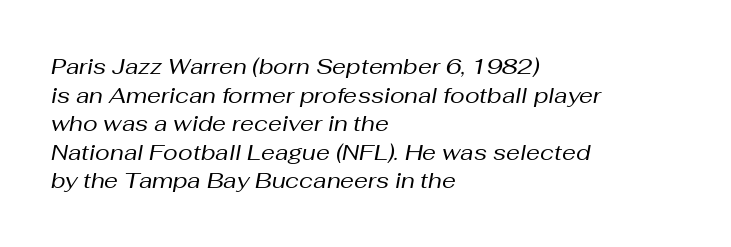
These lines were composed using italics. Successive baselines arrive at the customary interval. The strip under each line holds only bare page. Bold? No — there's no thickening of the strokes. Inter-character spacing is left at the font's built-in metrics. Alignment: flush left.
